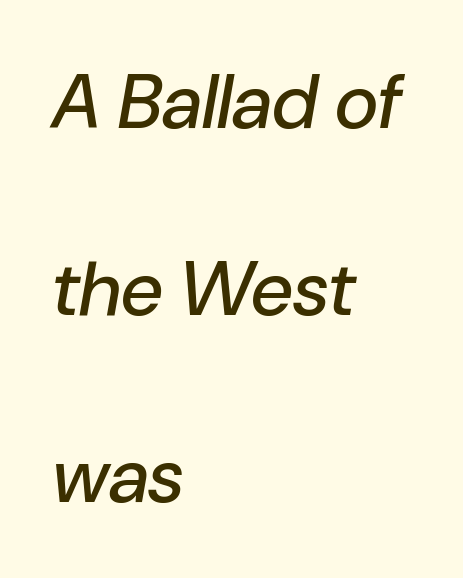
Q: Is the text italic (slanted)? A: Yes, it leans right by about 10 degrees.
Q: Is the text underlined? A: No.
Q: How is the paragraph aligned? A: Left-aligned.
Q: Is the spacing between letters normal or unusually wide? A: Normal.
Q: Is the spacing between lines tight, normal or loose? A: Loose.
Q: Width (condensed, normal, or wide)? A: Normal.
Q: Stroke contrast? A: Low.
Q: x-height? A: Medium.
Q: Monospaced? A: No.
